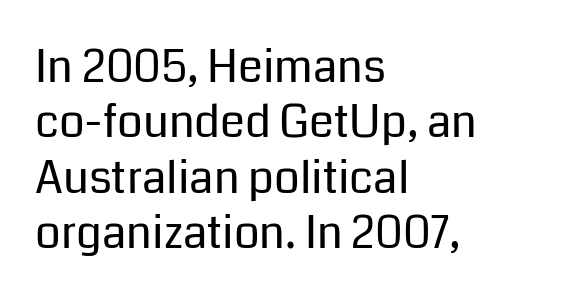
A typesetter would label this face a sans. Layout note: lines flush left. Honestly, the letter spacing is just normal — you wouldn't notice it. The letters look calm and open, with moderate or lighter stems. Is this a fixed-width face? No — the glyphs have proportional, varying widths.
